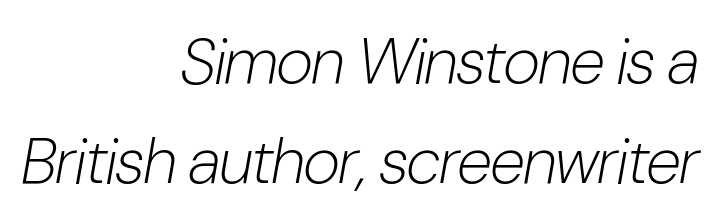
Quick note: underline off. Does extra space separate the letters? No, they use regular spacing. Is the stroke heavy? The answer is a plain regular-or-lighter. Each letter keeps its own natural width here, so spacing adapts to shape. The ragged edge is on the left, which tells us the setting is flush right.
